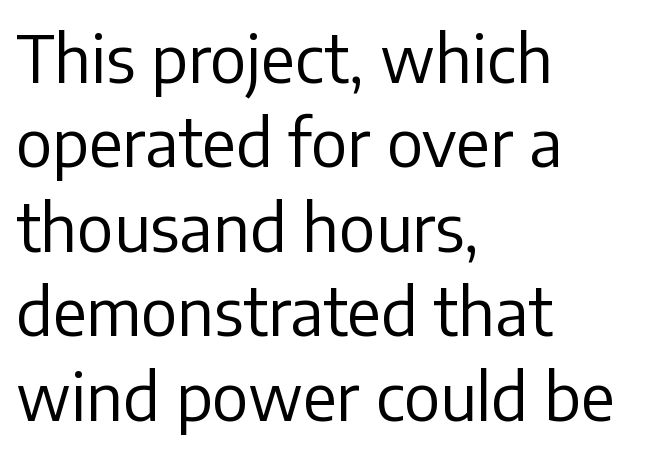
{"serif": "no", "italic": "no", "bold": "no", "weight": "regular", "width": "normal", "stroke_contrast": "low", "x_height": "medium", "monospaced": "no", "underline": "no", "align": "left", "line_spacing": "normal", "line_spacing_ratio": 1.3, "letter_spacing": "normal", "letter_spacing_em": 0.0, "glyph_px": 65}
